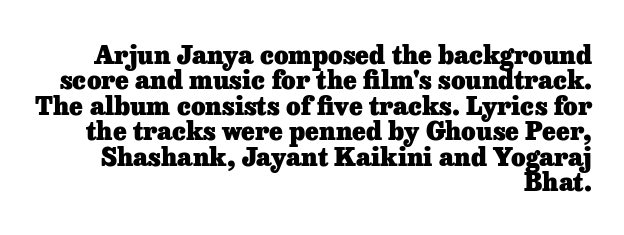
{"italic": "no", "bold": "yes", "underline": "no", "align": "right", "line_spacing": "tight", "line_spacing_ratio": 1.02, "letter_spacing": "normal", "letter_spacing_em": 0.0, "glyph_px": 25}
